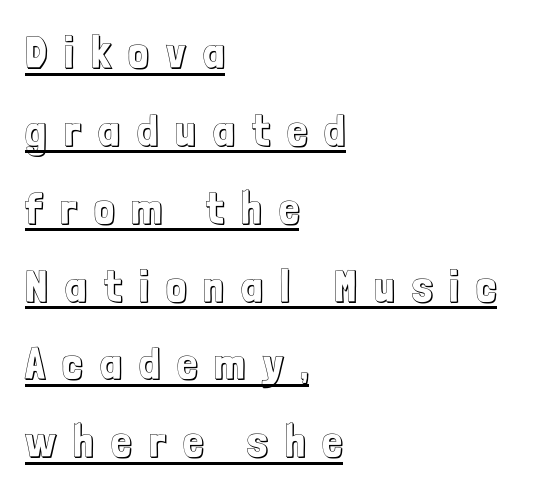
These lines are set flush left with a ragged right edge. Upright lettering throughout. The specimen includes a rule beneath the text block's lines. Tracking here is generous; glyphs stand well apart from one another. The face used here is proportionally spaced, like ordinary book or web type.
